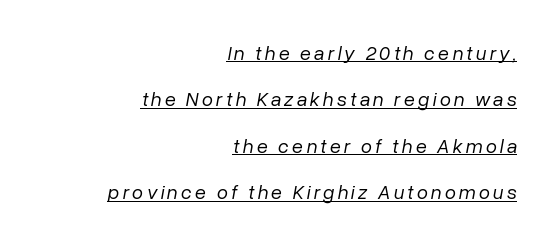
The image shows 20 px text type, italic (leaning right); set right-aligned, loose line spacing (2.32x), underlined.
